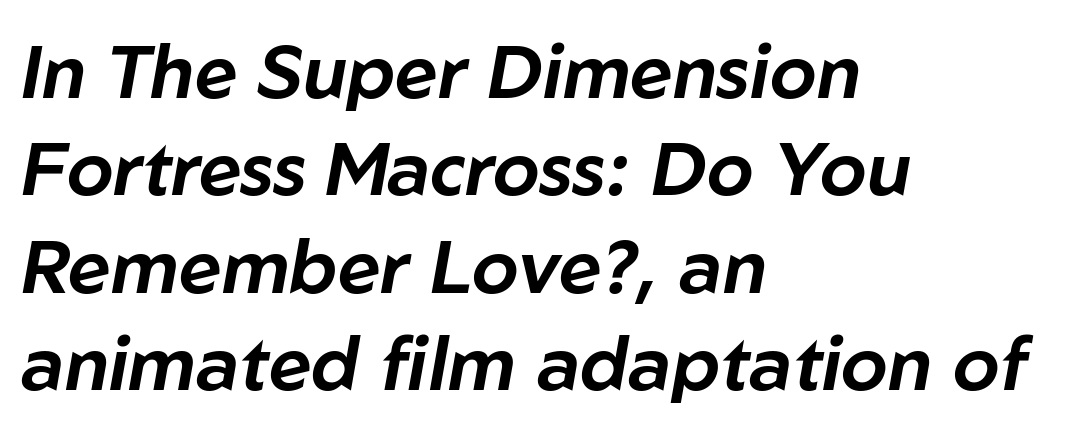
Do the characters align in a grid? No, the font is proportional. Casual observation: everything's shoved over to the left. The gap between lines stays unmarked. Each word holds together tightly as a unit, with standard inter-letter gaps. Each new line begins a customary step beneath the previous one.
